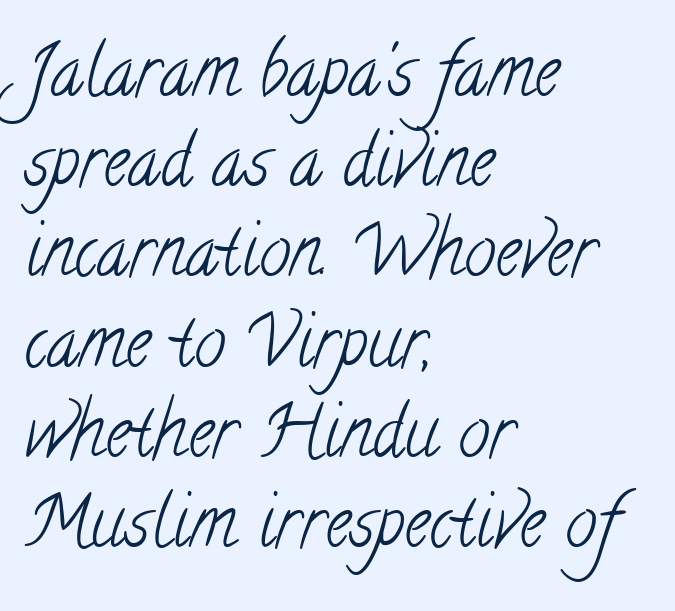
The image shows 71 px light, condensed serif type; set left-aligned, normal line spacing (1.27x), normal letter spacing, not underlined; low stroke contrast and a small x-height.
